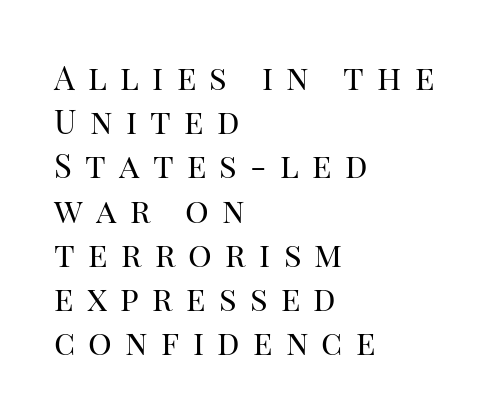
The image shows 33 px regular-weight serif type, upright; set left-aligned, normal line spacing (1.34x), unusually wide letter spacing (+0.4 em), not underlined; high stroke contrast and a large x-height.
